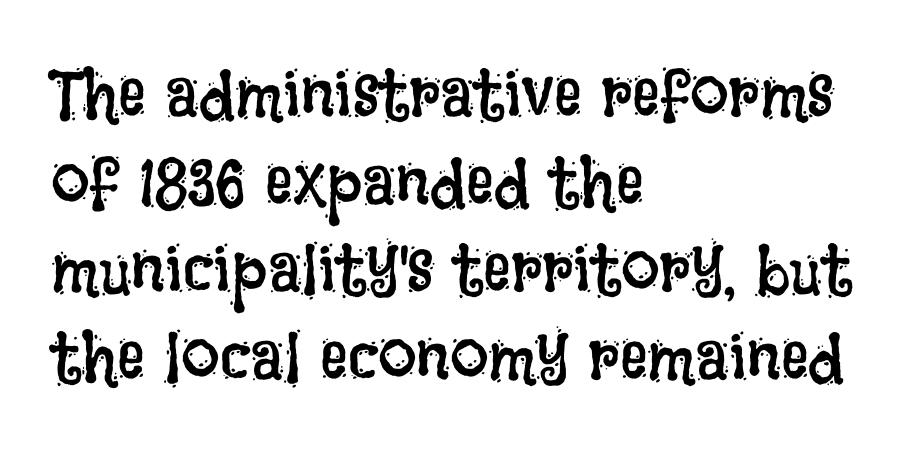
Q: Is the text bold? A: No.
Q: Is the text italic (slanted)? A: No, it is upright.
Q: Is the text underlined? A: No.
Q: How is the paragraph aligned? A: Left-aligned.
Q: Is the spacing between letters normal or unusually wide? A: Normal.
Q: Is the spacing between lines tight, normal or loose? A: Normal.
Q: Width (condensed, normal, or wide)? A: Condensed.
Q: Stroke contrast? A: Low.
Q: x-height? A: Large.
Q: Monospaced? A: No.
